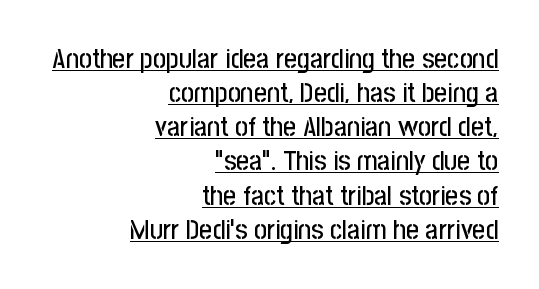
The image shows 28 px condensed sans-serif type, upright; set right-aligned, line spacing 1.22x, normal letter spacing, underlined; low stroke contrast and a medium x-height.
